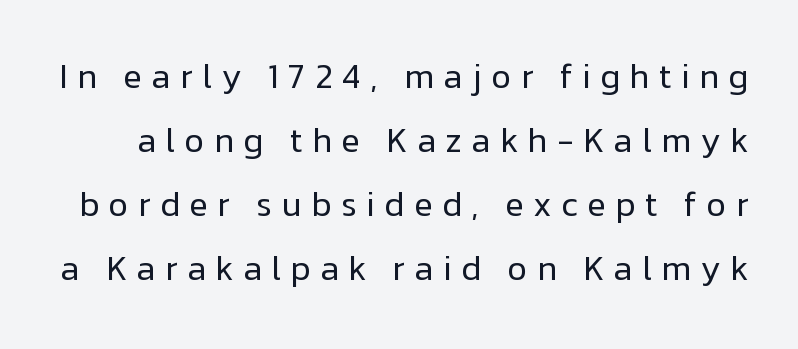
The image shows 34 px regular-weight sans-serif type, upright; set line spacing 1.88x, unusually wide letter spacing (+0.28 em), not underlined; low stroke contrast and a medium x-height.
